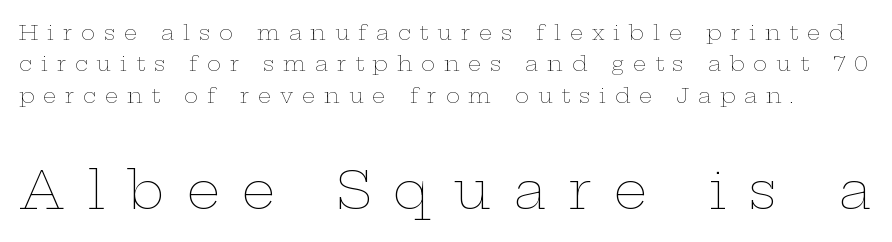
The image shows 53 px thin, wide type, upright; set normal line spacing (1.5x), unusually wide letter spacing (+0.42 em), not underlined; the second (bottom) block is 2.52x larger; low stroke contrast and a medium x-height.
